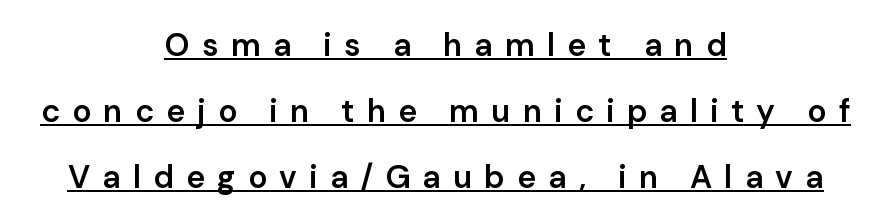
The image shows 32 px semibold sans-serif type, upright; set centered, loose line spacing (2.06x), unusually wide letter spacing (+0.38 em), underlined; low stroke contrast and a medium x-height.
